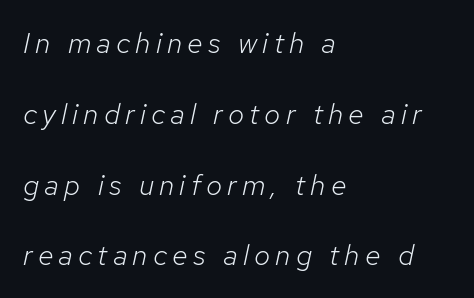
The image shows 29 px light type, italic (leaning right); set left-aligned, loose line spacing (2.44x), not underlined; low stroke contrast and a medium x-height.
